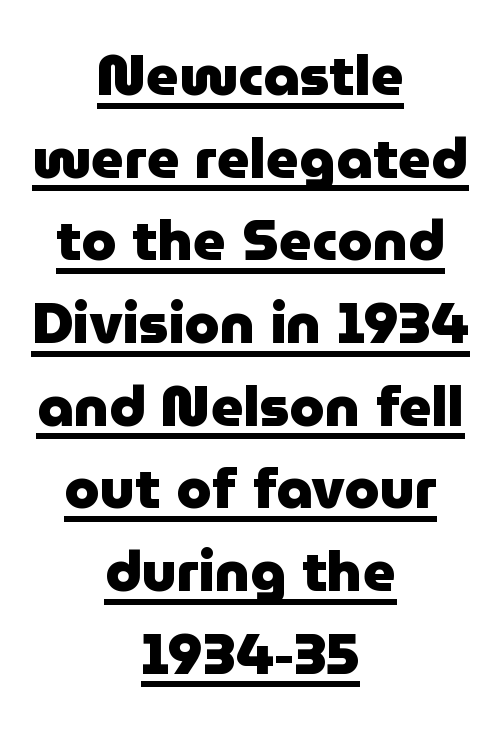
{"serif": "no", "italic": "no", "bold": "yes", "weight": "heavy", "width": "normal", "stroke_contrast": "low", "x_height": "medium", "monospaced": "no", "underline": "yes", "align": "center", "line_spacing": "normal", "line_spacing_ratio": 1.45, "letter_spacing": "normal", "letter_spacing_em": 0.0, "glyph_px": 57}
